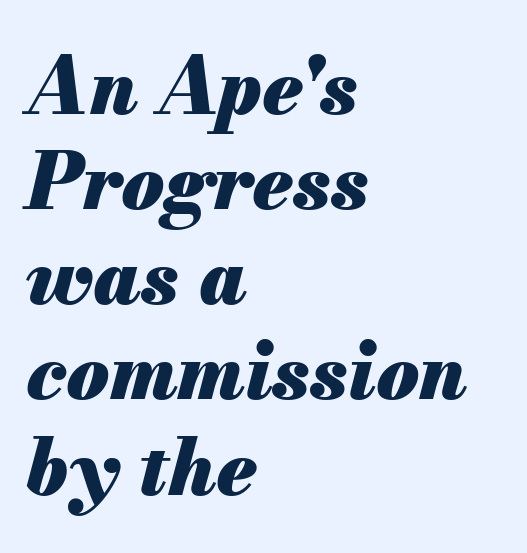
{"italic": "yes", "lean": "right", "slant_degrees": 13, "bold": "yes", "weight": "heavy", "width": "normal", "stroke_contrast": "medium", "x_height": "small", "monospaced": "no", "underline": "no", "align": "left", "line_spacing_ratio": 1.22, "letter_spacing": "normal", "letter_spacing_em": 0.0, "glyph_px": 78}
